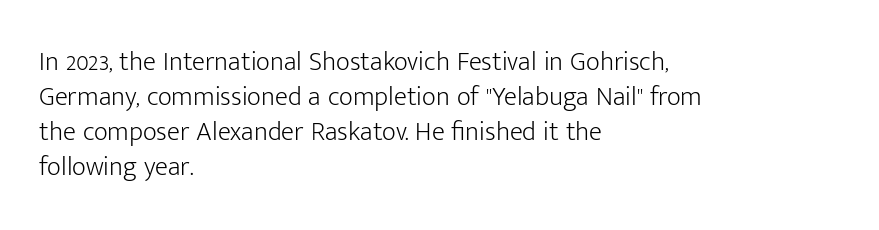
Style check: upright. Plain, unruled lines of type. The paragraph has a hard left edge and a soft right edge. This rendering leaves character spacing at its baseline value. A typesetter would call this leading conventional body-copy spacing. These glyphs show unthickened strokes, regular width or finer.
